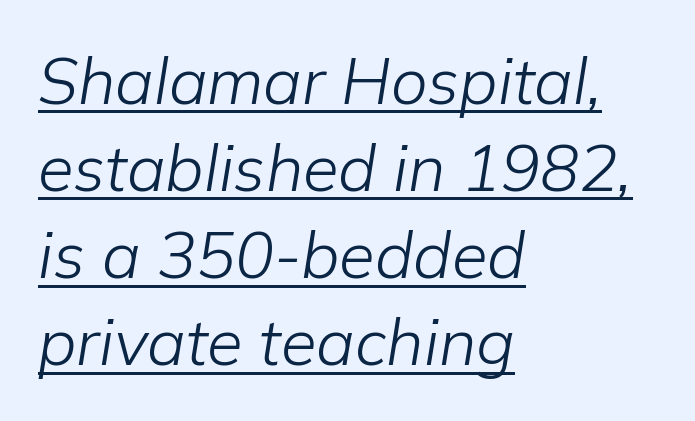
{"italic": "yes", "lean": "right", "slant_degrees": 9, "bold": "no", "weight": "light", "width": "normal", "stroke_contrast": "low", "x_height": "medium", "monospaced": "no", "underline": "yes", "align": "left", "line_spacing": "normal", "line_spacing_ratio": 1.34, "letter_spacing": "normal", "letter_spacing_em": 0.0, "glyph_px": 65}
